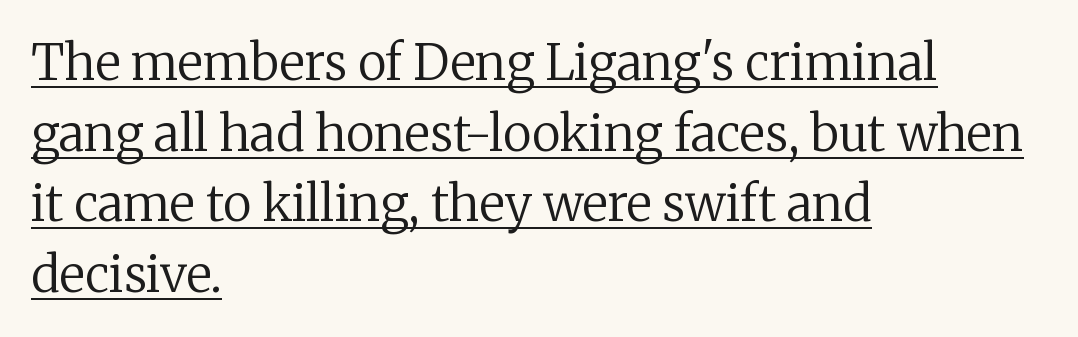
Q: Is the text bold? A: No.
Q: Is the text italic (slanted)? A: No, it is upright.
Q: Is the typeface a serif or a sans-serif typeface? A: Serif.
Q: Is the text underlined? A: Yes.
Q: How is the paragraph aligned? A: Left-aligned.
Q: Is the spacing between letters normal or unusually wide? A: Normal.
Q: Is the spacing between lines tight, normal or loose? A: Normal.
Q: Width (condensed, normal, or wide)? A: Normal.
Q: Stroke contrast? A: Low.
Q: x-height? A: Medium.
Q: Monospaced? A: No.
